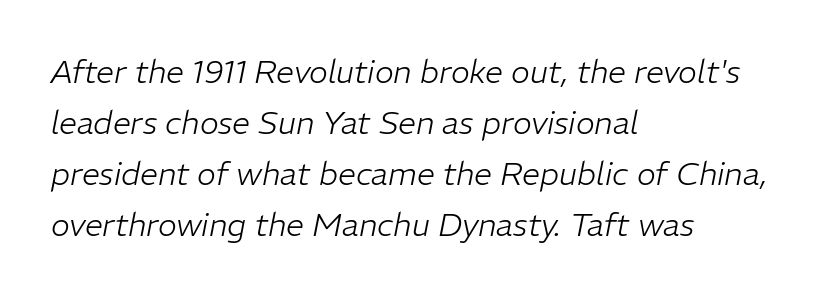
Q: Is the text bold? A: No.
Q: Is the text italic (slanted)? A: Yes, it leans right by about 11 degrees.
Q: Is the text underlined? A: No.
Q: How is the paragraph aligned? A: Left-aligned.
Q: Is the spacing between letters normal or unusually wide? A: Normal.
Q: Is the spacing between lines tight, normal or loose? A: Normal.
Q: Width (condensed, normal, or wide)? A: Normal.
Q: Stroke contrast? A: Low.
Q: x-height? A: Medium.
Q: Monospaced? A: No.
